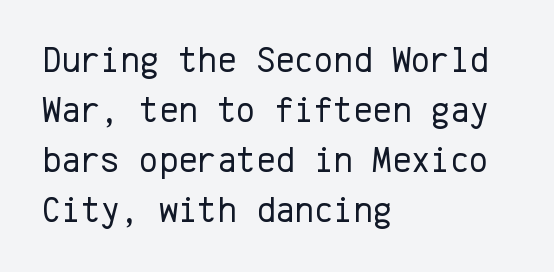
This is sans-serif lettering, the kind often seen on screens and signage. Layout note: lines flush left. The face used here is monospaced, like something from a code editor. Stems here are at most as thick as an everyday book face.
